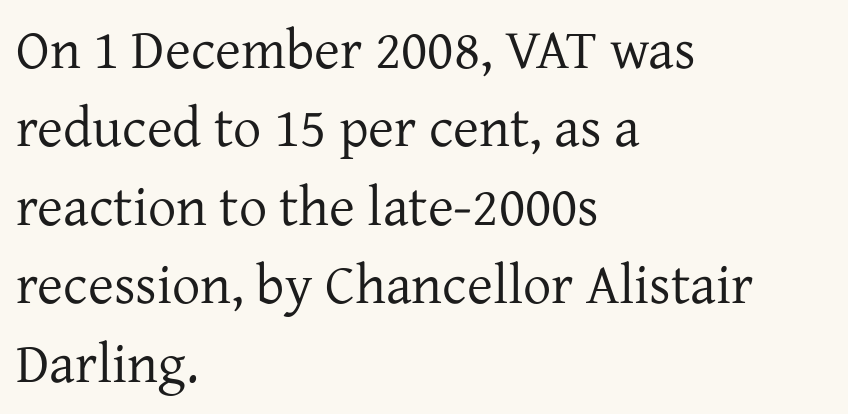
Q: Is the text bold? A: No.
Q: Is the text italic (slanted)? A: No, it is upright.
Q: Is the typeface a serif or a sans-serif typeface? A: Serif.
Q: Is the text underlined? A: No.
Q: How is the paragraph aligned? A: Left-aligned.
Q: Is the spacing between letters normal or unusually wide? A: Normal.
Q: Is the spacing between lines tight, normal or loose? A: Normal.
Q: Width (condensed, normal, or wide)? A: Normal.
Q: Stroke contrast? A: Low.
Q: x-height? A: Medium.
Q: Monospaced? A: No.
